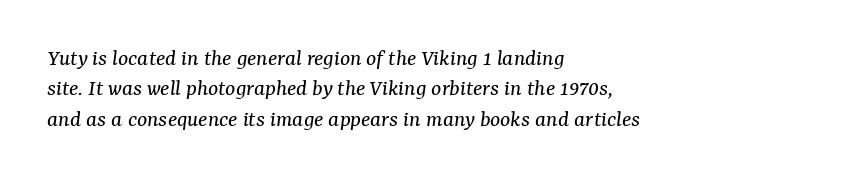
Q: Is the text bold? A: No.
Q: Is the text italic (slanted)? A: Yes, it leans right by about 7 degrees.
Q: Is the text underlined? A: No.
Q: How is the paragraph aligned? A: Left-aligned.
Q: Is the spacing between letters normal or unusually wide? A: Normal.
Q: Is the spacing between lines tight, normal or loose? A: Normal.
